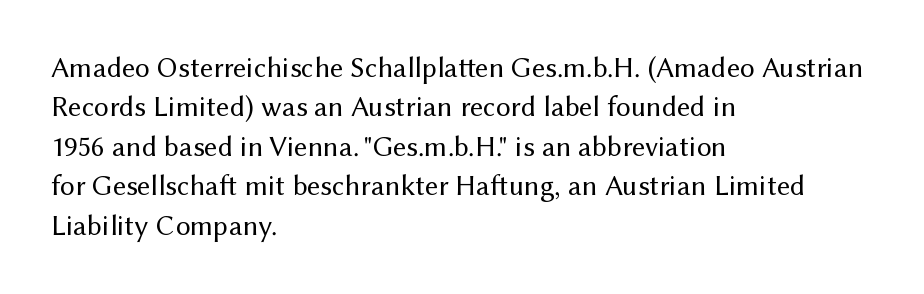
Q: Is the text bold? A: No.
Q: Is the text italic (slanted)? A: No, it is upright.
Q: Is the typeface a serif or a sans-serif typeface? A: Sans-serif.
Q: Is the text underlined? A: No.
Q: How is the paragraph aligned? A: Left-aligned.
Q: Is the spacing between letters normal or unusually wide? A: Normal.
Q: Is the spacing between lines tight, normal or loose? A: Normal.
Q: Width (condensed, normal, or wide)? A: Normal.
Q: Stroke contrast? A: Medium.
Q: x-height? A: Medium.
Q: Monospaced? A: No.
